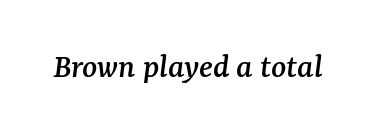
The gap between lines stays unmarked. Is this a fixed-width face? No — the glyphs have proportional, varying widths. The line texture is even and compact thanks to regular tracking. The face used here is seriffed, in the tradition of book romans. Compared with ordinary roman type, these characters are visibly tilted.
